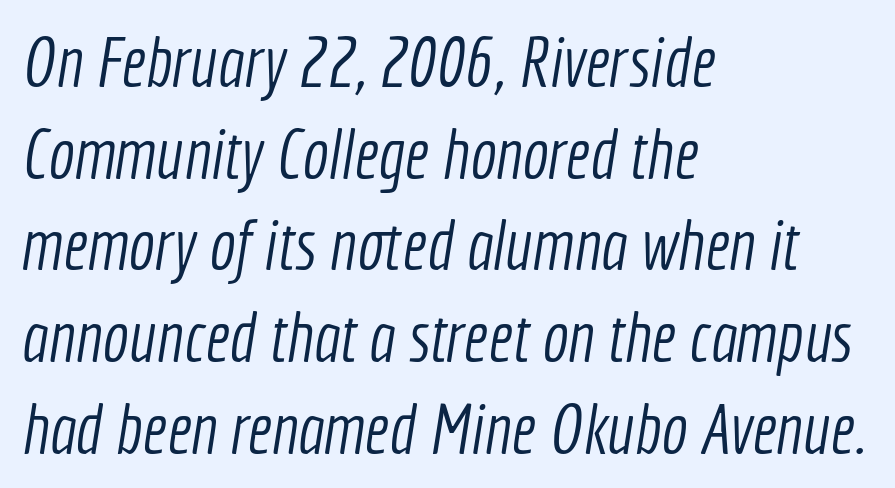
The image shows 70 px light, condensed sans-serif type; set left-aligned, normal line spacing (1.31x), normal letter spacing, not underlined; a medium x-height.
